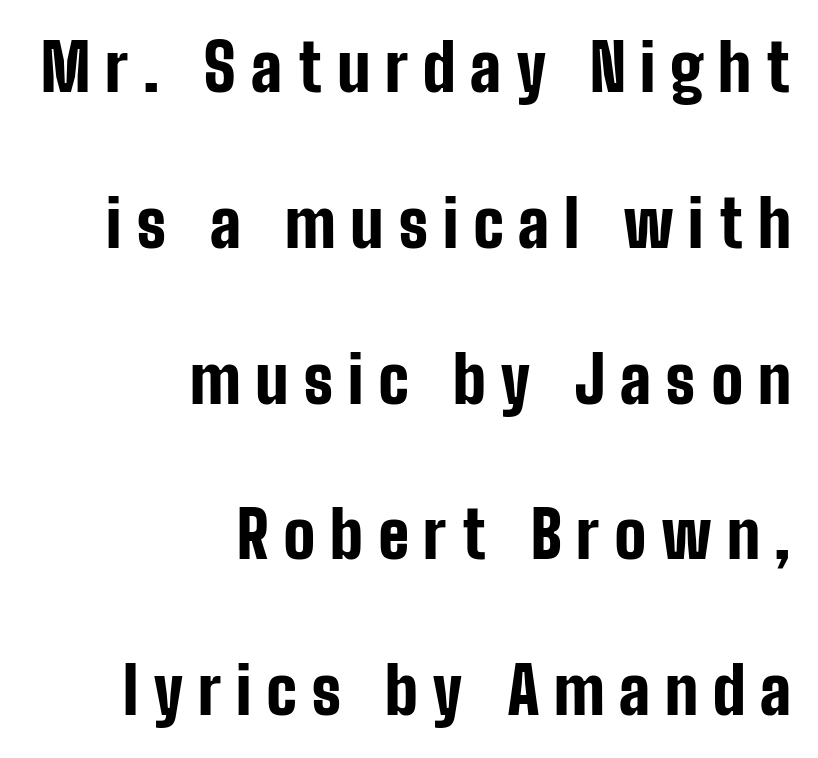
The image shows 66 px bold, condensed sans-serif type, upright; set right-aligned, loose line spacing (2.36x), unusually wide letter spacing (+0.22 em), not underlined; low stroke contrast and a medium x-height.
